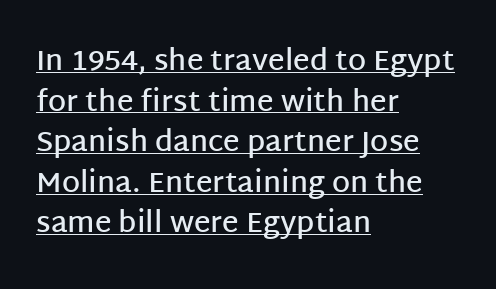
The image shows 29 px semibold sans-serif type, upright; set left-aligned, normal line spacing (1.4x), normal letter spacing, underlined; low stroke contrast and a large x-height.
